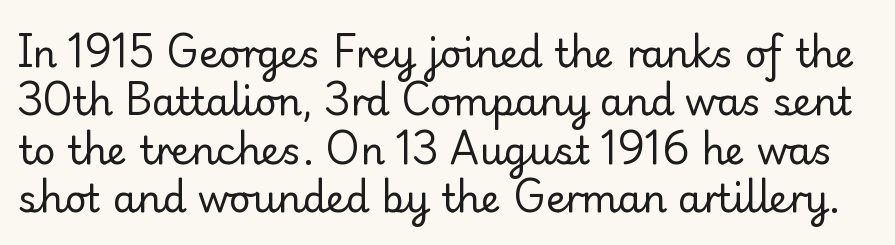
Q: Is the text bold? A: No.
Q: Is the text italic (slanted)? A: No, it is upright.
Q: Is the typeface a serif or a sans-serif typeface? A: Serif.
Q: Is the text underlined? A: No.
Q: Is the spacing between letters normal or unusually wide? A: Normal.
Q: Is the spacing between lines tight, normal or loose? A: Normal.
Q: Width (condensed, normal, or wide)? A: Normal.
Q: Stroke contrast? A: Low.
Q: x-height? A: Small.
Q: Monospaced? A: No.
